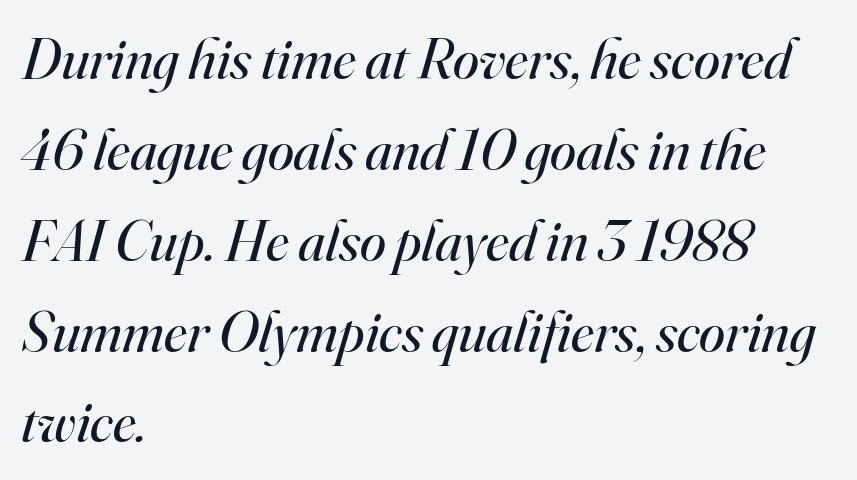
{"serif": "yes", "italic": "yes", "lean": "right", "slant_degrees": 16, "bold": "no", "weight": "regular", "width": "normal", "stroke_contrast": "high", "x_height": "small", "monospaced": "no", "underline": "no", "align": "left", "line_spacing": "normal", "line_spacing_ratio": 1.54, "letter_spacing": "normal", "letter_spacing_em": 0.0, "glyph_px": 59}
